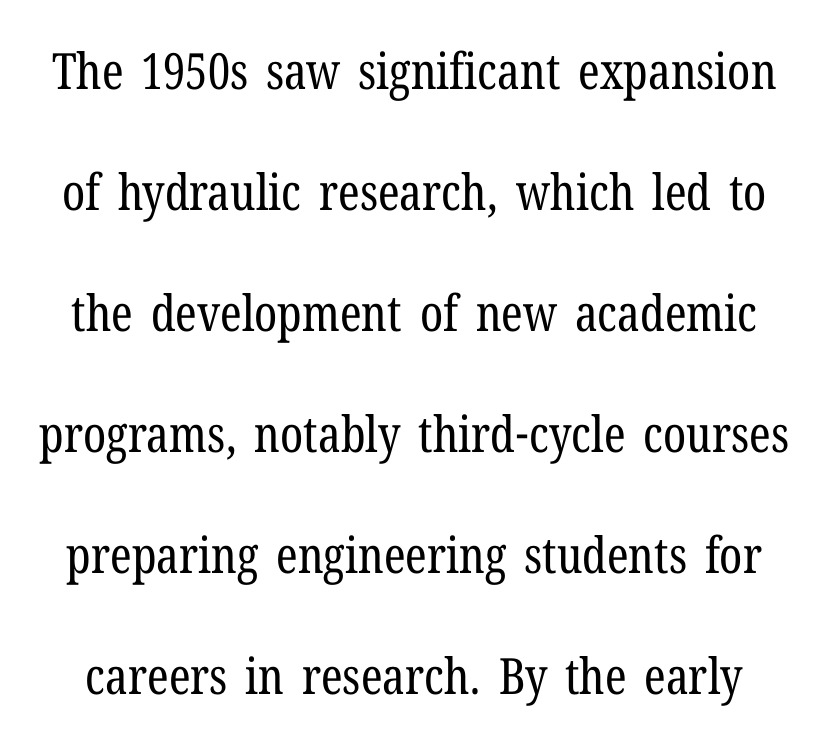
{"serif": "yes", "italic": "no", "bold": "no", "weight": "regular", "width": "condensed", "stroke_contrast": "low", "x_height": "medium", "monospaced": "no", "underline": "no", "line_spacing": "loose", "line_spacing_ratio": 2.42, "letter_spacing": "normal", "letter_spacing_em": 0.0, "glyph_px": 50}
